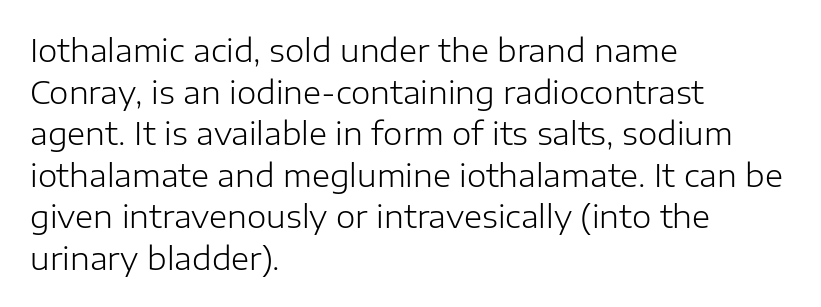
The image shows 31 px light sans-serif type, upright; set left-aligned, normal line spacing (1.34x), normal letter spacing, not underlined; low stroke contrast and a medium x-height.
